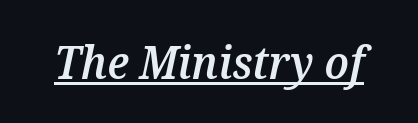
The image shows 45 px semibold type, italic (leaning right); set normal letter spacing, underlined; medium stroke contrast and a medium x-height.
